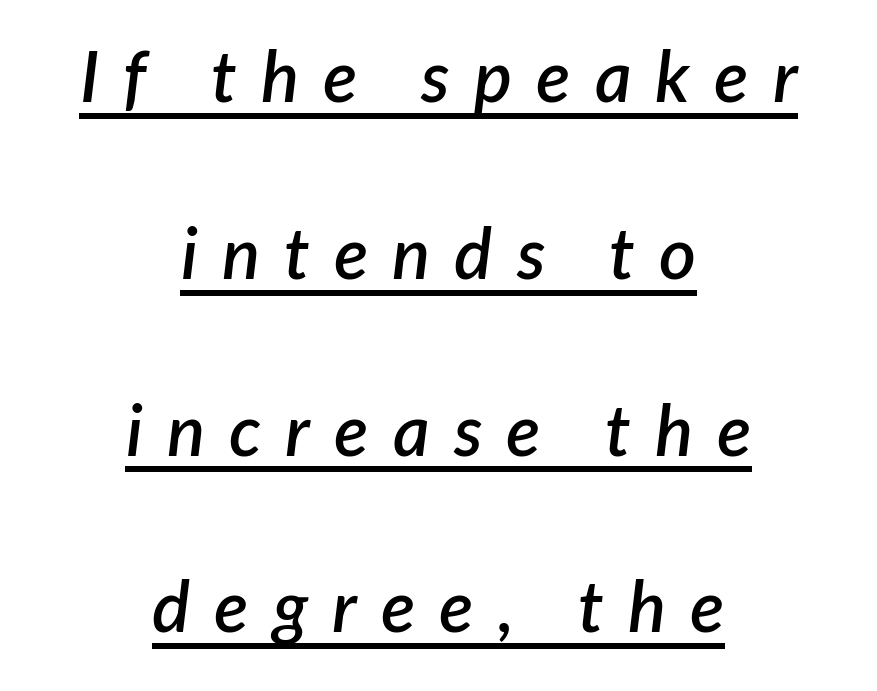
Q: Is the text bold? A: Semi-bold.
Q: Is the text italic (slanted)? A: Yes, it leans right by about 7 degrees.
Q: Is the text underlined? A: Yes.
Q: How is the paragraph aligned? A: Centered.
Q: Is the spacing between letters normal or unusually wide? A: Unusually wide.
Q: Is the spacing between lines tight, normal or loose? A: Loose.
Q: Width (condensed, normal, or wide)? A: Normal.
Q: Stroke contrast? A: Low.
Q: x-height? A: Medium.
Q: Monospaced? A: No.
